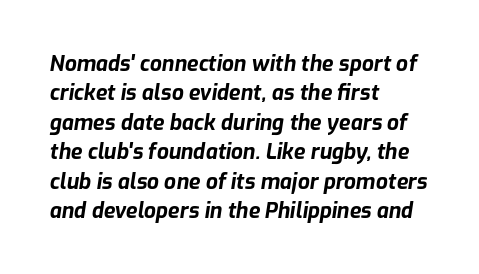
Notice how the stems are inclined rather than vertical — that's the hallmark of italics. Heavy-handed strokes throughout: this text is bold. Does extra space separate the letters? No, they use regular spacing. Lines of text with bare space underneath. These lines sit exactly where default settings would place them. The paragraph has a hard left edge and a soft right edge.
